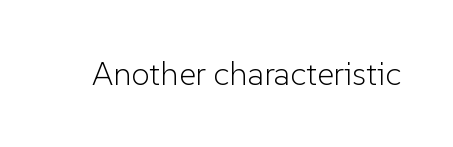
{"serif": "no", "italic": "no", "bold": "no", "weight": "light", "width": "normal", "stroke_contrast": "low", "x_height": "medium", "monospaced": "no", "underline": "no", "letter_spacing": "normal", "letter_spacing_em": 0.0, "glyph_px": 33}
